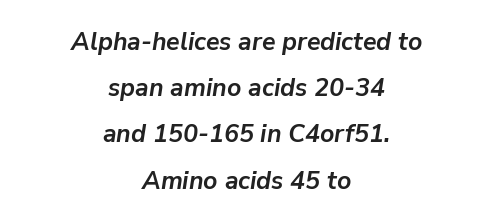
The paragraph shown floats in the horizontal middle. The passage shown is emphatically bold. No extra tracking has been applied to these lines. Compared with ordinary roman type, these characters are visibly tilted.
